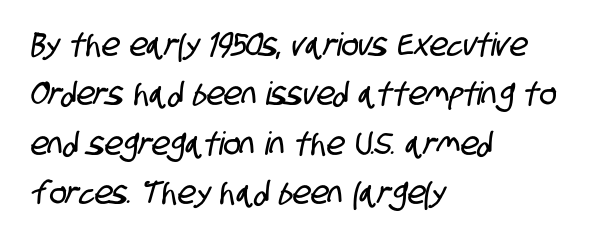
The image shows 32 px condensed sans-serif type; set left-aligned, normal line spacing (1.54x), normal letter spacing, not underlined; low stroke contrast and a large x-height.
